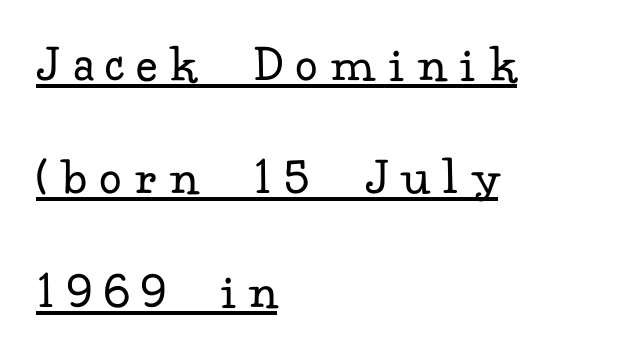
The strokes carry an ordinary text weight at most. The specimen includes a rule beneath the text block's lines. The paragraph has a hard left edge and a soft right edge. The space between consecutive lines is lavish. Each word looks stretched out because of the extra space between its letters.
